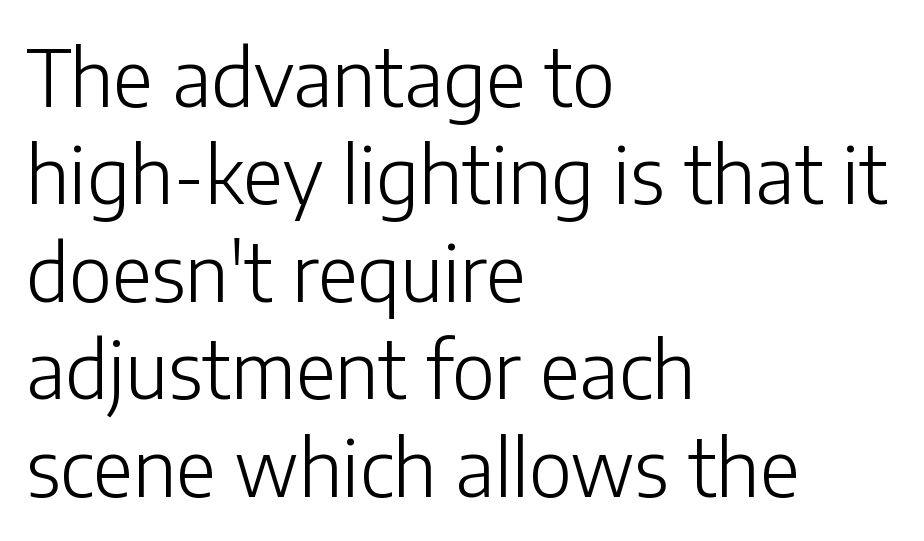
{"serif": "no", "italic": "no", "bold": "no", "weight": "light", "width": "normal", "stroke_contrast": "low", "x_height": "medium", "monospaced": "no", "underline": "no", "align": "left", "line_spacing": "normal", "line_spacing_ratio": 1.25, "letter_spacing": "normal", "letter_spacing_em": 0.0, "glyph_px": 78}
